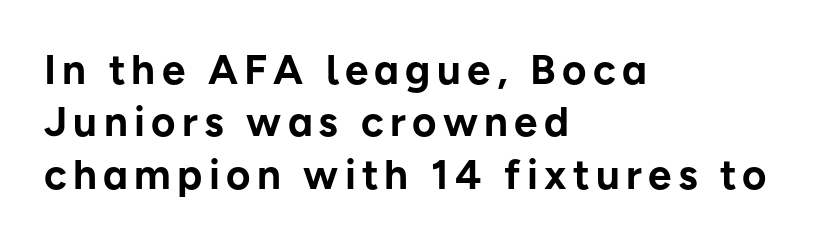
Q: Is the text bold? A: Yes.
Q: Is the text italic (slanted)? A: No, it is upright.
Q: Is the typeface a serif or a sans-serif typeface? A: Sans-serif.
Q: Is the text underlined? A: No.
Q: How is the paragraph aligned? A: Left-aligned.
Q: Is the spacing between lines tight, normal or loose? A: Normal.
Q: Width (condensed, normal, or wide)? A: Normal.
Q: Stroke contrast? A: Low.
Q: x-height? A: Medium.
Q: Monospaced? A: No.
